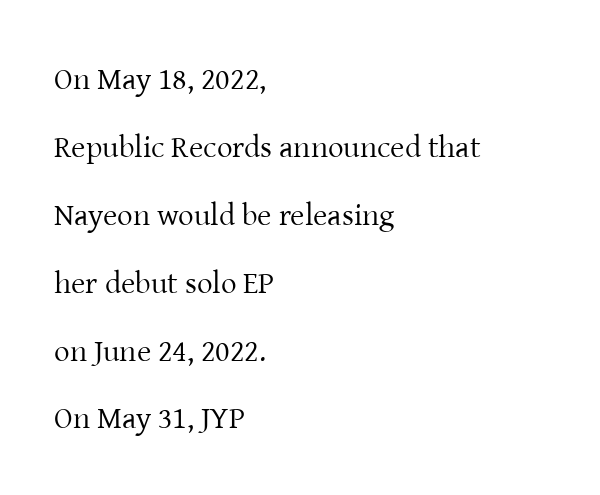
The image shows 31 px regular-weight serif type, upright; set left-aligned, loose line spacing (2.19x), normal letter spacing, not underlined; low stroke contrast and a medium x-height.
